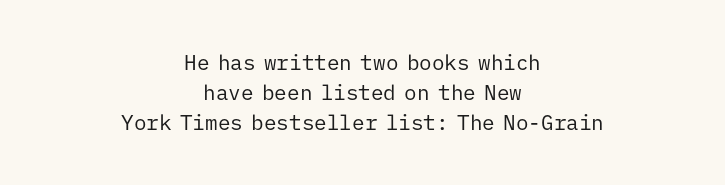
What stands out about the letter spacing? Nothing — it is the standard amount. Every stem runs plumb, perpendicular to the baseline. Bare-footed words on every line. The strokes carry an ordinary text weight at most.
